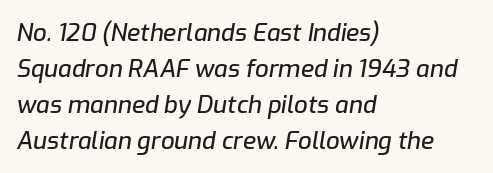
{"italic": "yes", "lean": "right", "slant_degrees": 9, "underline": "no", "align": "left", "line_spacing": "normal", "line_spacing_ratio": 1.5, "letter_spacing": "normal", "letter_spacing_em": 0.0, "glyph_px": 24}
